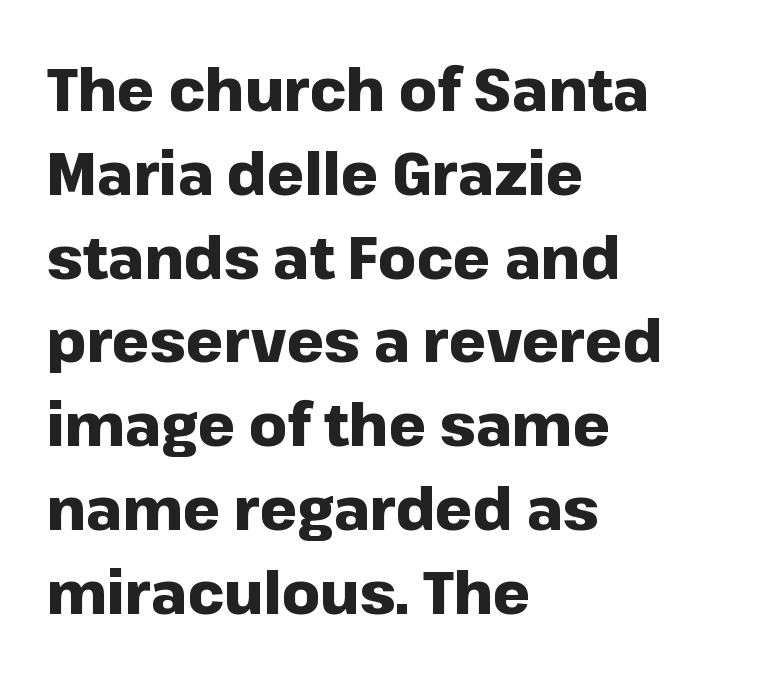
Q: Is the text bold? A: Yes.
Q: Is the text italic (slanted)? A: No, it is upright.
Q: Is the typeface a serif or a sans-serif typeface? A: Sans-serif.
Q: Is the text underlined? A: No.
Q: How is the paragraph aligned? A: Left-aligned.
Q: Is the spacing between letters normal or unusually wide? A: Normal.
Q: Is the spacing between lines tight, normal or loose? A: Normal.
Q: Width (condensed, normal, or wide)? A: Normal.
Q: Stroke contrast? A: Low.
Q: x-height? A: Medium.
Q: Monospaced? A: No.
